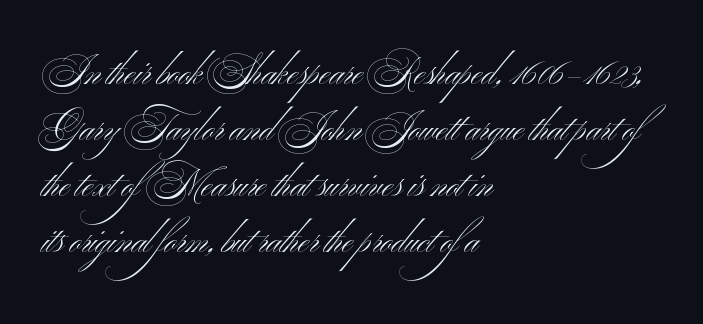
The image shows 36 px light, wide sans-serif type; set left-aligned, normal line spacing (1.56x), normal letter spacing, not underlined; medium stroke contrast and a small x-height.
